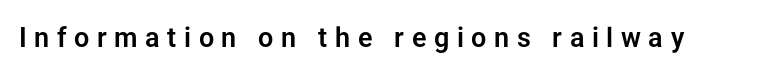
Q: Is the text italic (slanted)? A: No, it is upright.
Q: Is the text underlined? A: No.
Q: Is the spacing between letters normal or unusually wide? A: Unusually wide.
